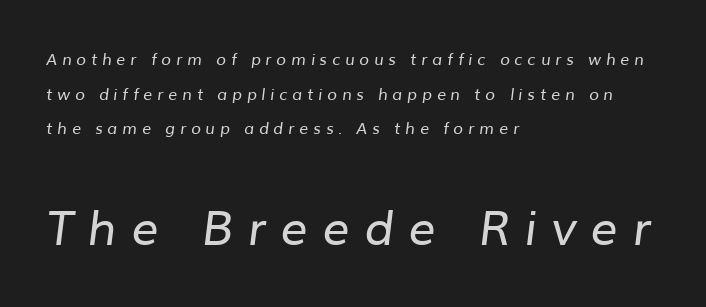
Q: Is the text bold? A: No.
Q: Is the typeface a serif or a sans-serif typeface? A: Sans-serif.
Q: Is the text underlined? A: No.
Q: How is the paragraph aligned? A: Left-aligned.
Q: Is the spacing between letters normal or unusually wide? A: Unusually wide.
Q: Is the spacing between lines tight, normal or loose? A: Loose.
Q: Which block of text is set in a larger size, the first (top) or the second (bottom)? A: The second (bottom) one.
Q: Width (condensed, normal, or wide)? A: Normal.
Q: Stroke contrast? A: Low.
Q: x-height? A: Medium.
Q: Monospaced? A: No.
